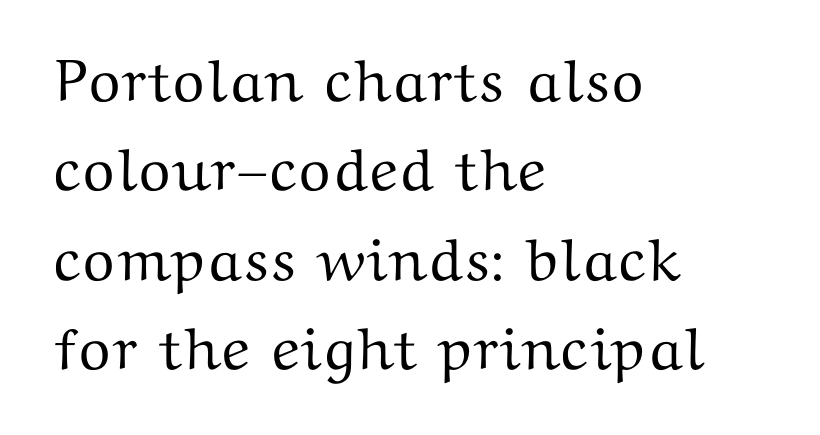
{"serif": "yes", "italic": "no", "width": "wide", "stroke_contrast": "medium", "x_height": "medium", "monospaced": "no", "underline": "no", "align": "left", "line_spacing": "normal", "line_spacing_ratio": 1.49, "letter_spacing": "normal", "letter_spacing_em": 0.0, "glyph_px": 60}
